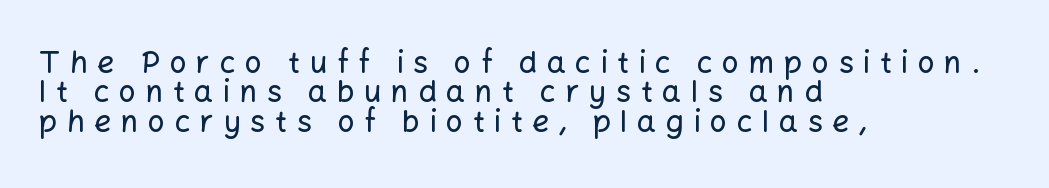
If you drew a ruler down the left edge, every line would touch it. The passage shown is typeset with a sans-serif family. The passage shown is not underscored anywhere. Notice how descenders almost collide with the ascenders below — that's tight leading.
